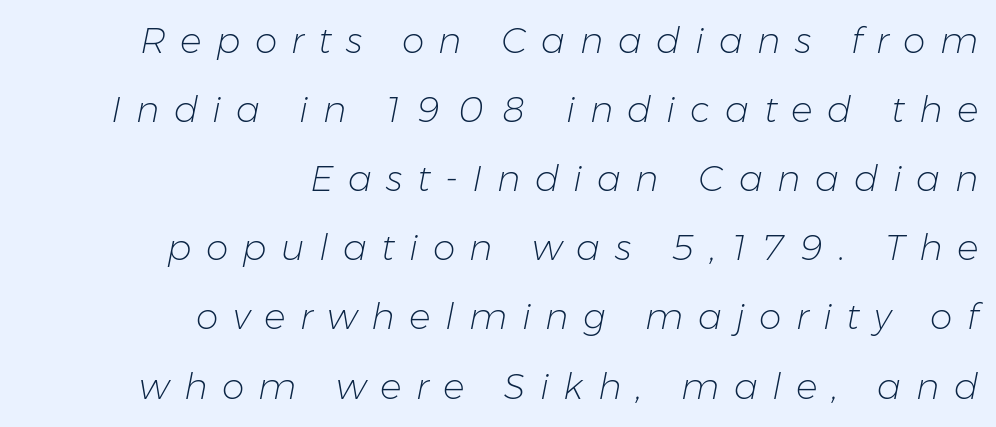
These lines were composed using italics. Stroke thickness stays within the range of a standard reading face or lighter. The letters advance in unequal steps, a hallmark of proportional type. The gaps between neighbouring characters are conspicuously large. A typesetter would call this leading open, well beyond the default. The area under the type is left untouched.
